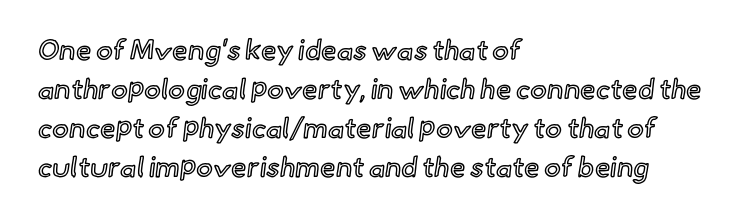
Q: Is the text italic (slanted)? A: Yes.
Q: Is the text underlined? A: No.
Q: How is the paragraph aligned? A: Left-aligned.
Q: Is the spacing between letters normal or unusually wide? A: Normal.
Q: Is the spacing between lines tight, normal or loose? A: Normal.
Q: Width (condensed, normal, or wide)? A: Normal.
Q: x-height? A: Small.
Q: Monospaced? A: No.
